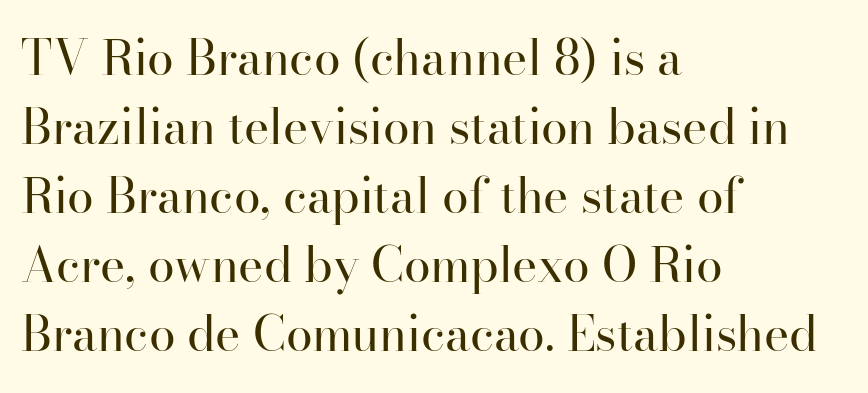
Q: Is the text bold? A: No.
Q: Is the text italic (slanted)? A: No, it is upright.
Q: Is the typeface a serif or a sans-serif typeface? A: Serif.
Q: Is the text underlined? A: No.
Q: How is the paragraph aligned? A: Left-aligned.
Q: Is the spacing between letters normal or unusually wide? A: Normal.
Q: Is the spacing between lines tight, normal or loose? A: Normal.
Q: Width (condensed, normal, or wide)? A: Normal.
Q: Stroke contrast? A: High.
Q: x-height? A: Small.
Q: Monospaced? A: No.
